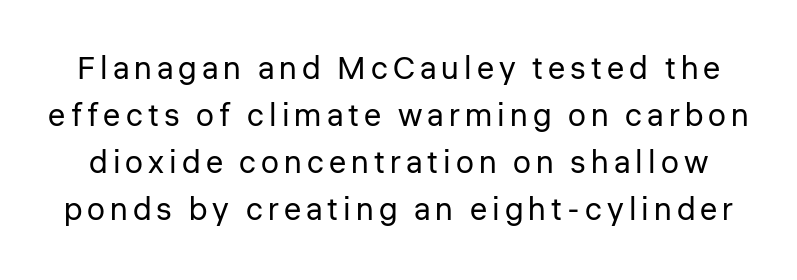
The image shows 32 px regular-weight sans-serif type, upright; set normal line spacing (1.47x), not underlined; low stroke contrast and a medium x-height.
